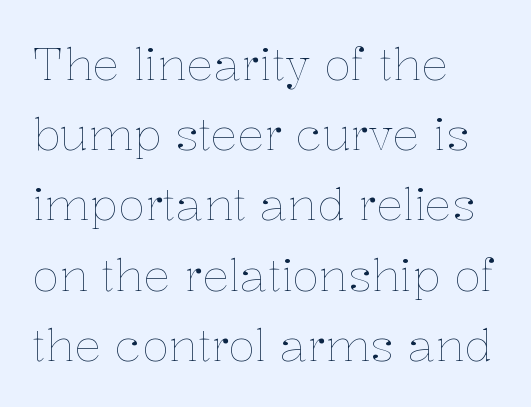
{"italic": "no", "bold": "no", "weight": "thin", "width": "normal", "stroke_contrast": "low", "x_height": "medium", "monospaced": "no", "underline": "no", "align": "left", "line_spacing": "normal", "line_spacing_ratio": 1.56, "letter_spacing": "normal", "letter_spacing_em": 0.0, "glyph_px": 45}
